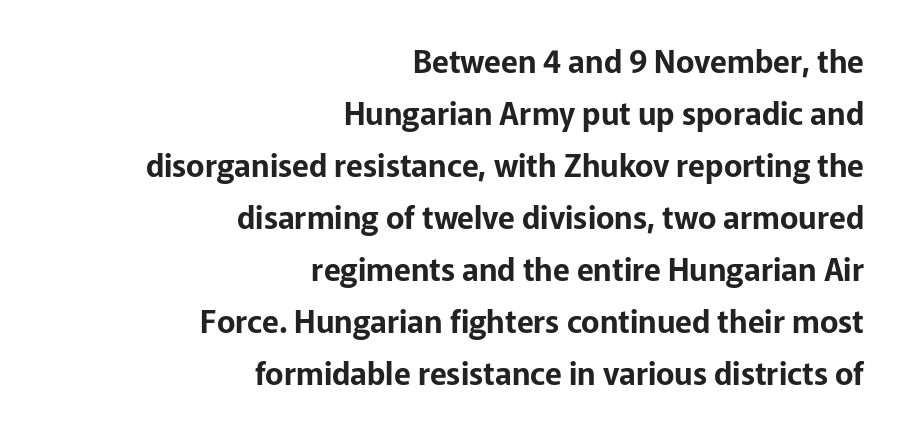
The image shows 31 px sans-serif type, upright; set right-aligned, normal line spacing (1.68x), normal letter spacing, not underlined; low stroke contrast and a medium x-height.
